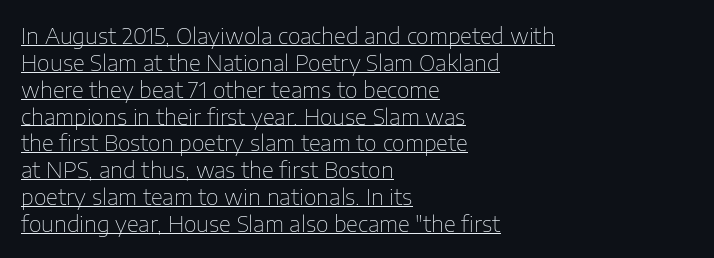
The image shows 22 px text type, upright; set left-aligned, line spacing 1.22x, normal letter spacing, underlined.
